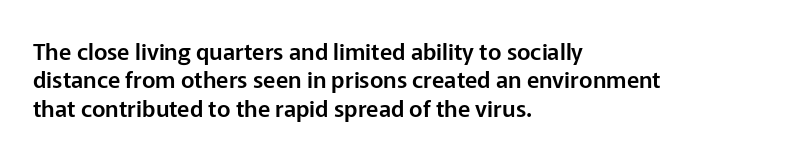
The image shows 23 px text type, upright; set left-aligned, line spacing 1.23x, normal letter spacing, not underlined.
